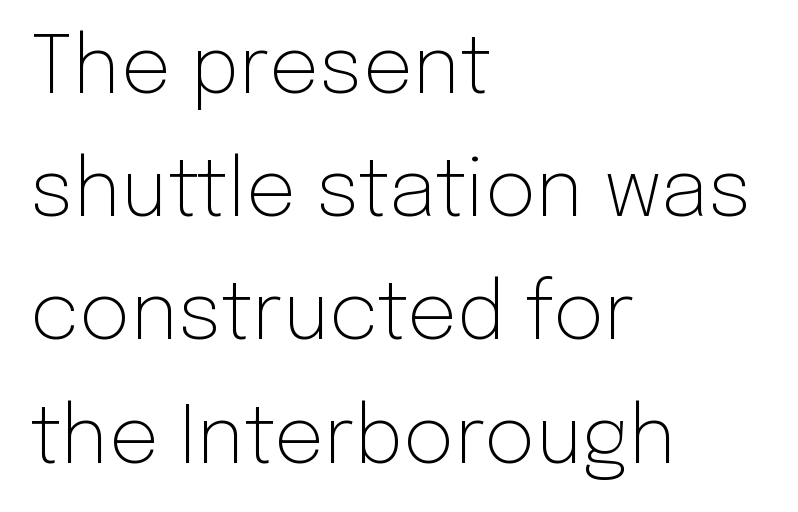
Q: Is the text bold? A: No.
Q: Is the text italic (slanted)? A: No, it is upright.
Q: Is the typeface a serif or a sans-serif typeface? A: Sans-serif.
Q: Is the text underlined? A: No.
Q: How is the paragraph aligned? A: Left-aligned.
Q: Is the spacing between letters normal or unusually wide? A: Normal.
Q: Is the spacing between lines tight, normal or loose? A: Normal.
Q: Width (condensed, normal, or wide)? A: Normal.
Q: Stroke contrast? A: Low.
Q: x-height? A: Medium.
Q: Monospaced? A: No.
